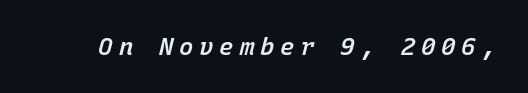
The image shows 24 px text type, italic (leaning right); set unusually wide letter spacing (+0.24 em), not underlined.
